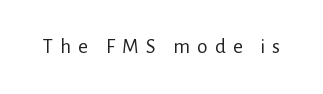
The image shows 21 px text type, upright; set unusually wide letter spacing (+0.34 em), not underlined.
